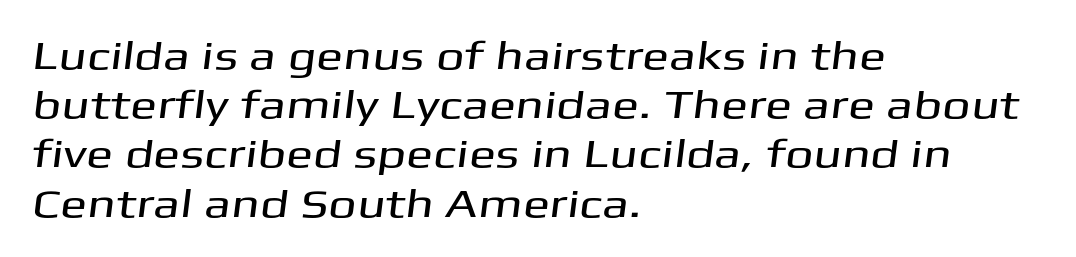
{"serif": "no", "width": "wide", "stroke_contrast": "medium", "x_height": "medium", "monospaced": "no", "underline": "no", "align": "left", "line_spacing_ratio": 1.23, "letter_spacing": "normal", "letter_spacing_em": 0.0, "glyph_px": 40}
